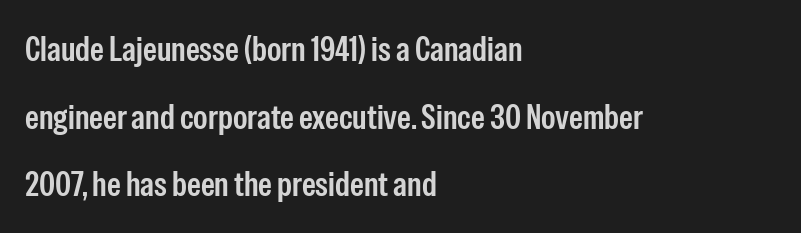
{"serif": "no", "italic": "no", "width": "condensed", "stroke_contrast": "low", "x_height": "medium", "monospaced": "no", "underline": "no", "align": "left", "line_spacing": "loose", "line_spacing_ratio": 1.93, "letter_spacing": "normal", "letter_spacing_em": 0.0, "glyph_px": 35}
